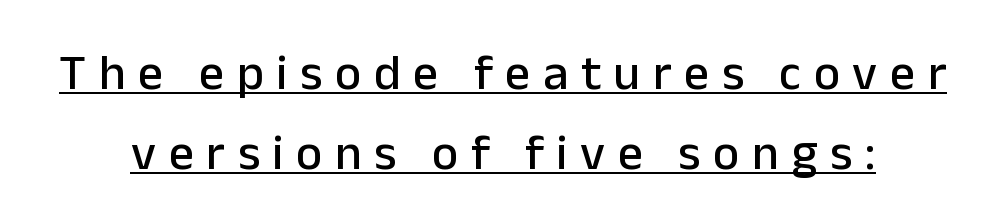
The image shows 50 px sans-serif type, upright; set normal line spacing (1.6x), unusually wide letter spacing (+0.25 em), underlined; low stroke contrast and a medium x-height.
